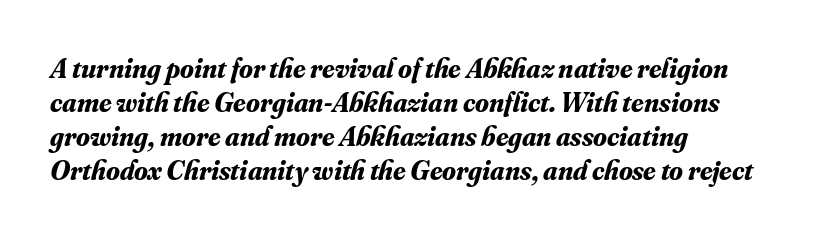
{"serif": "yes", "italic": "yes", "lean": "right", "slant_degrees": 16, "bold": "yes", "weight": "bold", "width": "normal", "stroke_contrast": "medium", "x_height": "small", "monospaced": "no", "underline": "no", "align": "left", "line_spacing_ratio": 1.21, "letter_spacing": "normal", "letter_spacing_em": 0.0, "glyph_px": 28}
